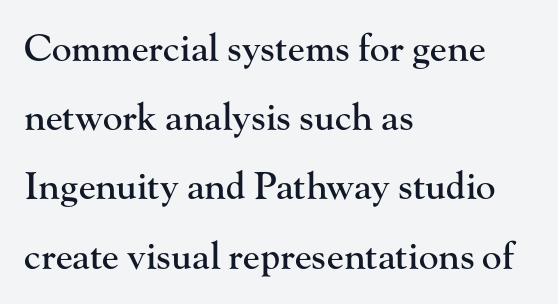
The image shows 37 px serif type, upright; set left-aligned, line spacing 1.87x, normal letter spacing, not underlined; high stroke contrast and a small x-height.
